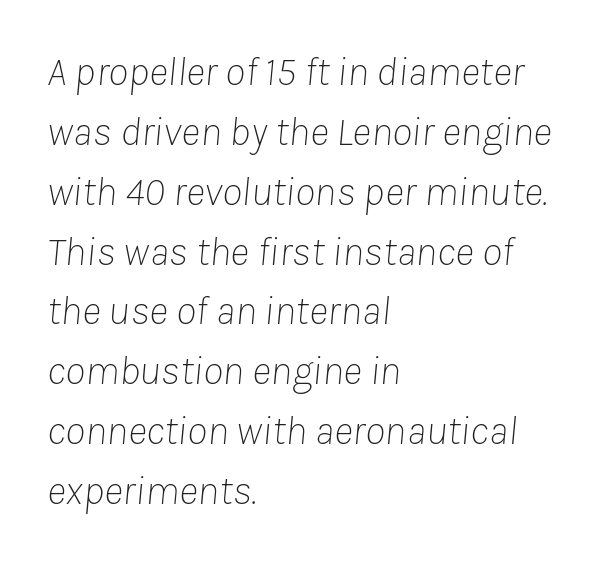
Nobody touched the tracking dial on this one. These lines are rendered in a variable-pitch font. Quick note: italic. The passage is arranged the way most books set body copy — flush left. The space beneath each line is pristine and unruled.
